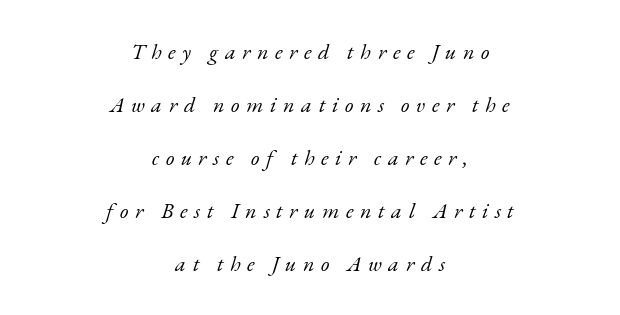
Look at the tracking — it's clearly loosened, letters drifting apart. The rag falls on both sides of this text block equally. Baseline-to-baseline distance is far greater than the letter height. The font is comparable to plain body text, perhaps lighter.
